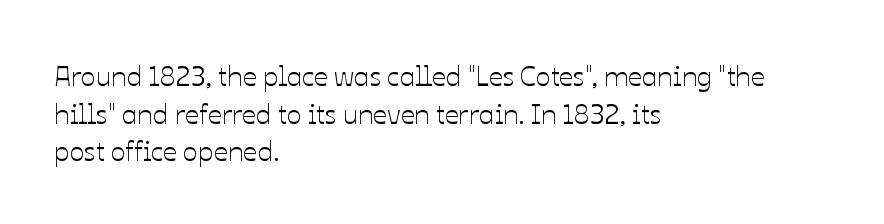
{"italic": "no", "width": "normal", "stroke_contrast": "low", "x_height": "medium", "monospaced": "no", "underline": "no", "align": "left", "line_spacing": "normal", "line_spacing_ratio": 1.34, "letter_spacing": "normal", "letter_spacing_em": 0.0, "glyph_px": 28}
